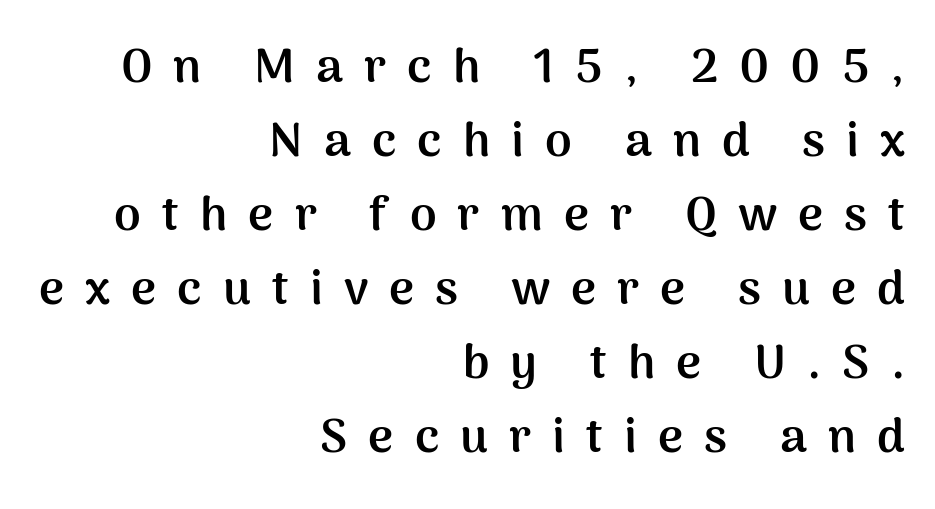
Is there any slant? The stems are plumb. Quick note: interline space is typical. Descender tails drop into unmarked territory. Line ends are locked; line starts wander.
